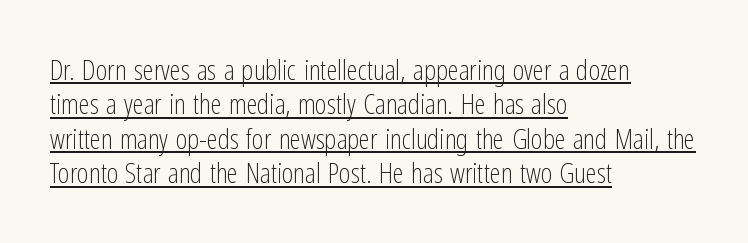
The image shows 28 px light, condensed sans-serif type, upright; set left-aligned, line spacing 1.23x, normal letter spacing, underlined; low stroke contrast and a medium x-height.
